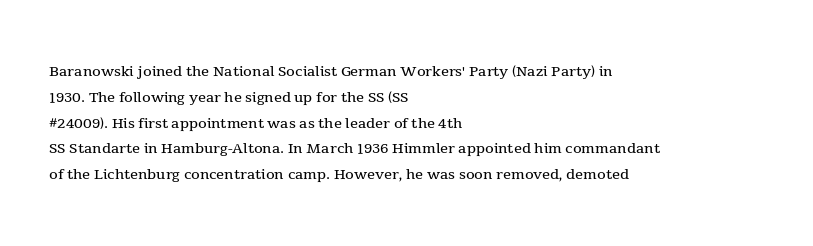
Q: Is the text bold? A: No.
Q: Is the text italic (slanted)? A: No, it is upright.
Q: Is the text underlined? A: No.
Q: How is the paragraph aligned? A: Left-aligned.
Q: Is the spacing between letters normal or unusually wide? A: Normal.
Q: Is the spacing between lines tight, normal or loose? A: Normal.
